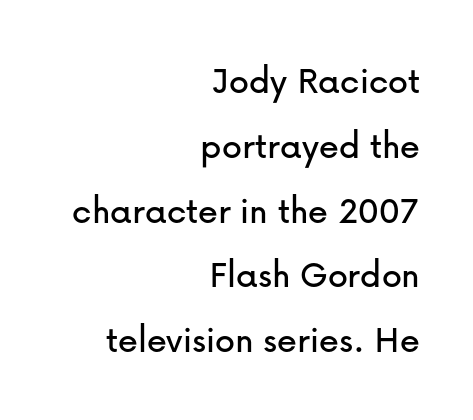
The image shows 40 px sans-serif type, upright; set right-aligned, normal line spacing (1.62x), normal letter spacing, not underlined; low stroke contrast and a medium x-height.
